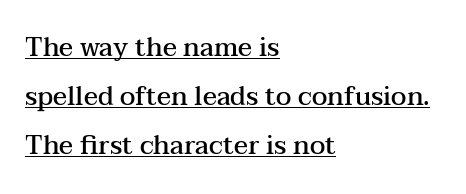
Posture: straight, roman, zero tilt. No extra tracking has been applied to these lines. Stroke thickness is moderately raised; the sample reads as semibold. The rendering uses the underline text-decoration. Reading down the block, your eye returns to a fixed left position each line.
